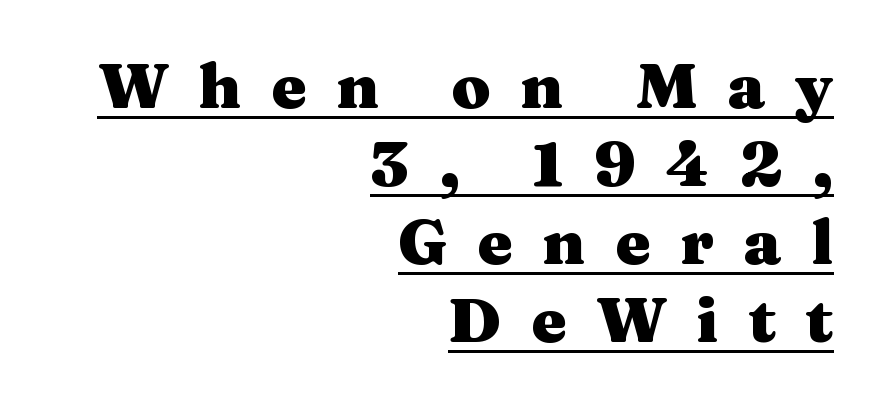
{"serif": "yes", "italic": "no", "bold": "yes", "weight": "heavy", "width": "wide", "stroke_contrast": "medium", "x_height": "medium", "monospaced": "no", "underline": "yes", "align": "right", "line_spacing_ratio": 1.24, "letter_spacing": "wide", "letter_spacing_em": 0.47, "glyph_px": 63}
